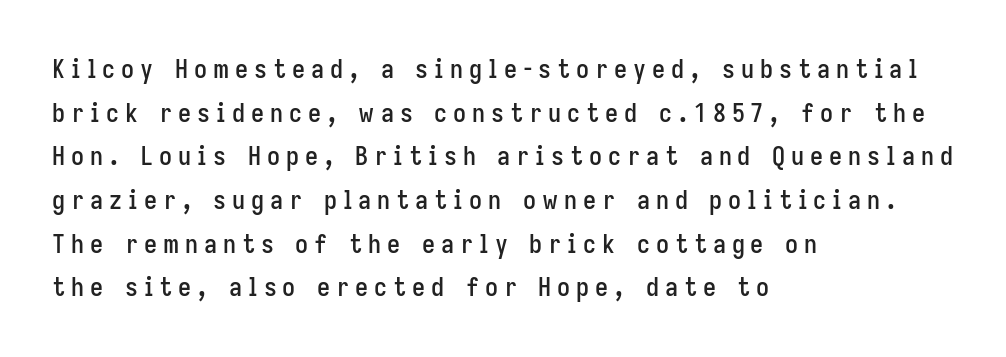
Q: Is the text italic (slanted)? A: No, it is upright.
Q: Is the text underlined? A: No.
Q: How is the paragraph aligned? A: Left-aligned.
Q: Is the spacing between letters normal or unusually wide? A: Unusually wide.
Q: Is the spacing between lines tight, normal or loose? A: Normal.
